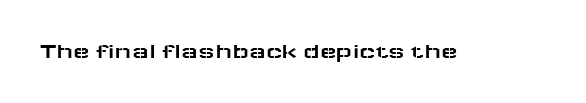
Tall strokes in this sample are plumb rather than angled. Short note: letters normally spaced. Lines of text with bare space underneath.
